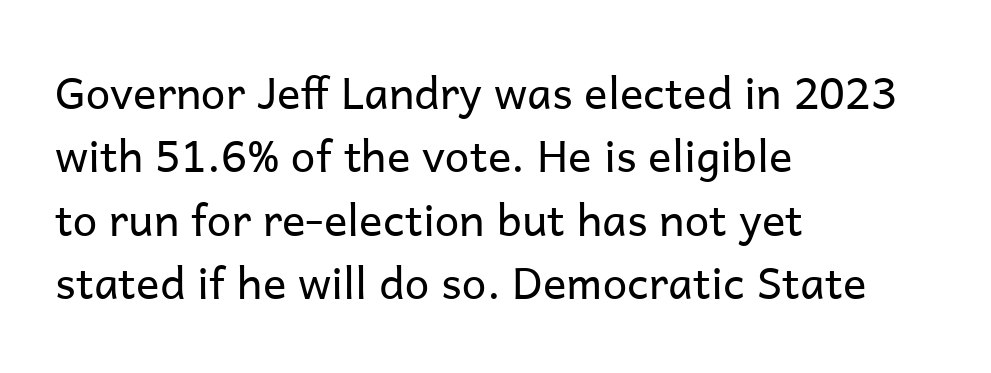
The image shows 44 px regular-weight sans-serif type, upright; set left-aligned, normal line spacing (1.44x), normal letter spacing, not underlined; low stroke contrast and a medium x-height.
